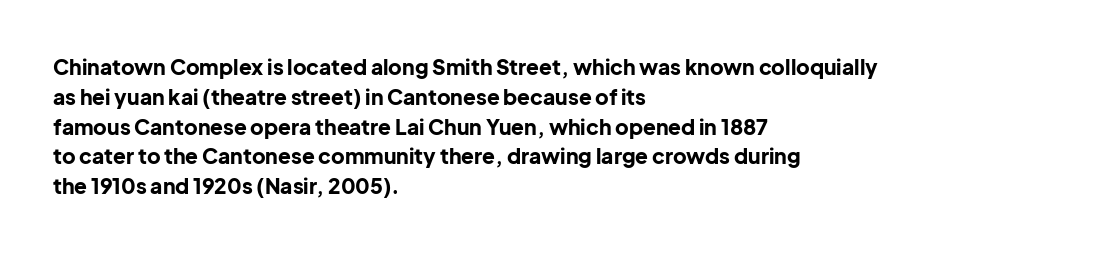
A bare baseline throughout the passage. Heavy-handed strokes throughout: this text is bold. Style check: upright. The setting favours the left margin, as ordinary paragraphs usually do. How are the letters spaced? Ordinarily, with no added tracking.
